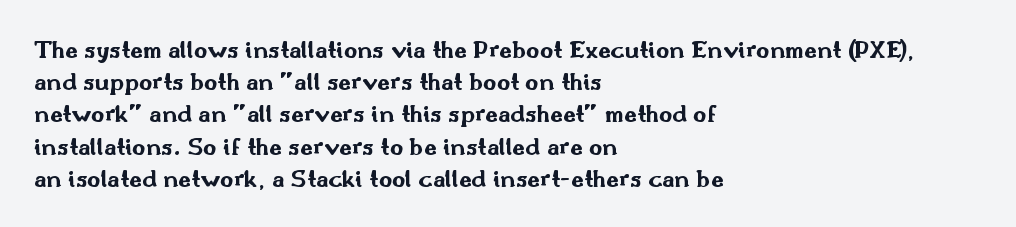
The image shows 26 px bold type, upright; set left-aligned, line spacing 1.24x, normal letter spacing, not underlined.
